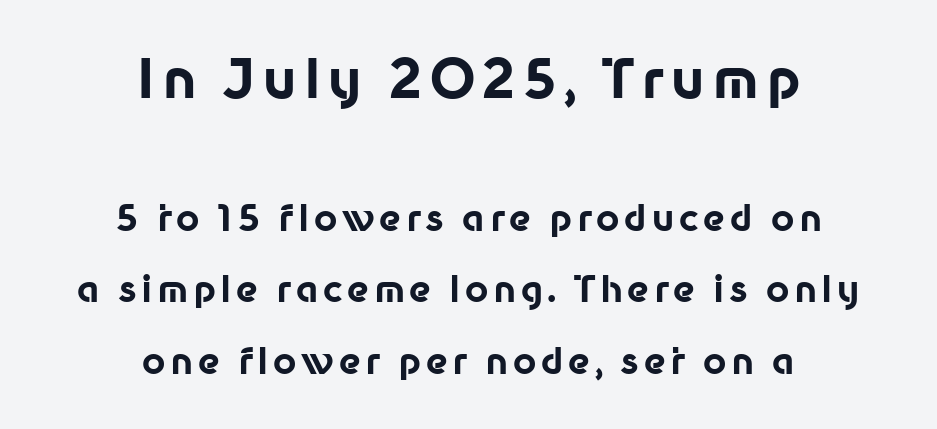
{"serif": "no", "italic": "no", "bold": "yes", "weight": "bold", "width": "normal", "stroke_contrast": "low", "x_height": "medium", "monospaced": "no", "underline": "no", "align": "center", "line_spacing": "loose", "line_spacing_ratio": 1.99, "larger_block": "first", "size_ratio": 1.5, "glyph_px": 54}
